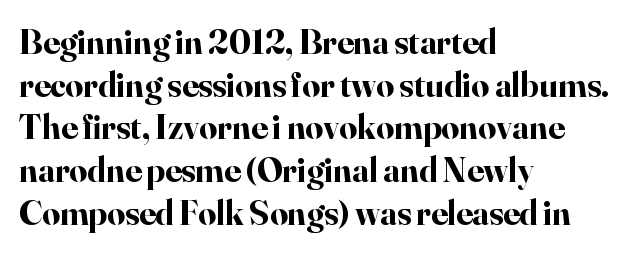
Q: Is the text bold? A: Yes.
Q: Is the text italic (slanted)? A: No, it is upright.
Q: Is the typeface a serif or a sans-serif typeface? A: Serif.
Q: Is the text underlined? A: No.
Q: How is the paragraph aligned? A: Left-aligned.
Q: Is the spacing between letters normal or unusually wide? A: Normal.
Q: Width (condensed, normal, or wide)? A: Normal.
Q: Stroke contrast? A: High.
Q: x-height? A: Small.
Q: Monospaced? A: No.
